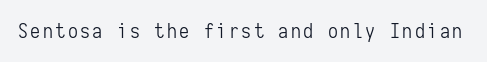
The type sits square on the baseline with zero lean. The strip under each line holds only bare page. Is the stroke heavy? The answer is a plain regular-or-lighter.
